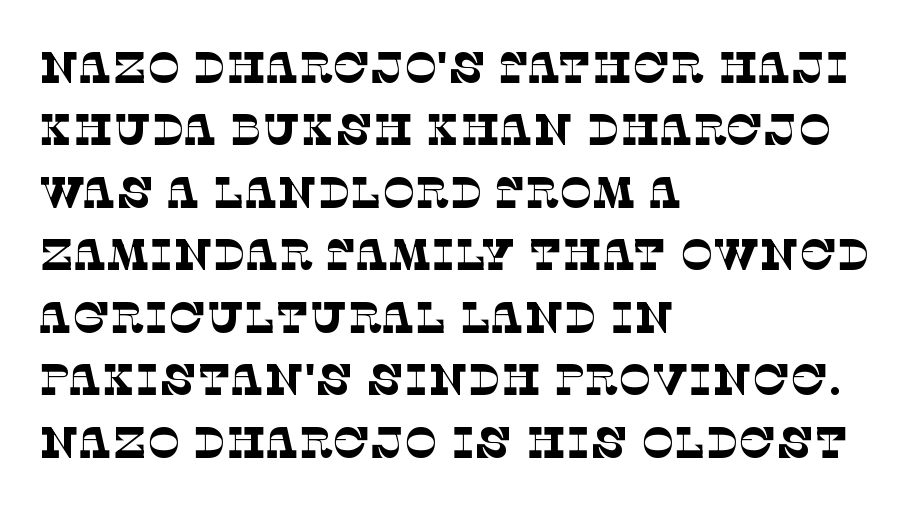
{"serif": "yes", "bold": "no", "weight": "thin", "width": "normal", "stroke_contrast": "low", "x_height": "large", "monospaced": "no", "underline": "no", "align": "left", "line_spacing": "normal", "line_spacing_ratio": 1.42, "letter_spacing": "normal", "letter_spacing_em": 0.0, "glyph_px": 44}
